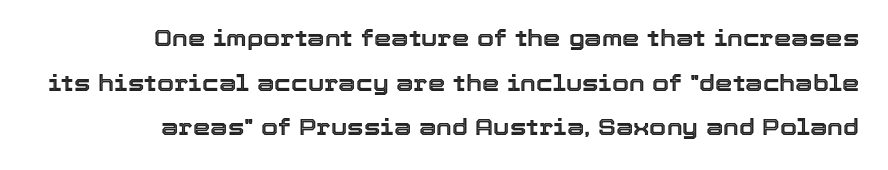
These lines stand farther apart than default settings would place them. Unmarked baselines from the first word to the last. This sample uses an upright cut, with every glyph sitting square on the baseline. The paragraph has a hard right edge and a soft left edge. Honestly, the letter spacing is just normal — you wouldn't notice it.
